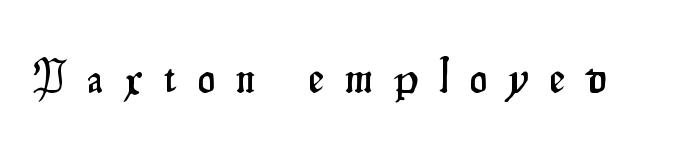
Q: Is the text italic (slanted)? A: No, it is upright.
Q: Is the typeface a serif or a sans-serif typeface? A: Sans-serif.
Q: Is the text underlined? A: No.
Q: Is the spacing between letters normal or unusually wide? A: Unusually wide.
Q: Width (condensed, normal, or wide)? A: Condensed.
Q: Stroke contrast? A: Low.
Q: x-height? A: Small.
Q: Monospaced? A: No.
